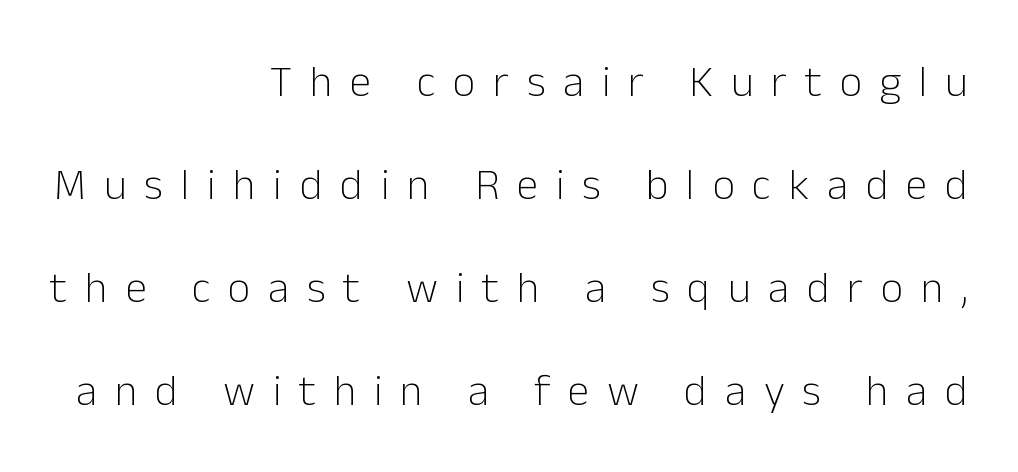
{"serif": "no", "italic": "no", "bold": "no", "weight": "light", "width": "normal", "stroke_contrast": "low", "x_height": "medium", "monospaced": "no", "underline": "no", "align": "right", "line_spacing": "loose", "line_spacing_ratio": 2.34, "letter_spacing": "wide", "letter_spacing_em": 0.4, "glyph_px": 44}
